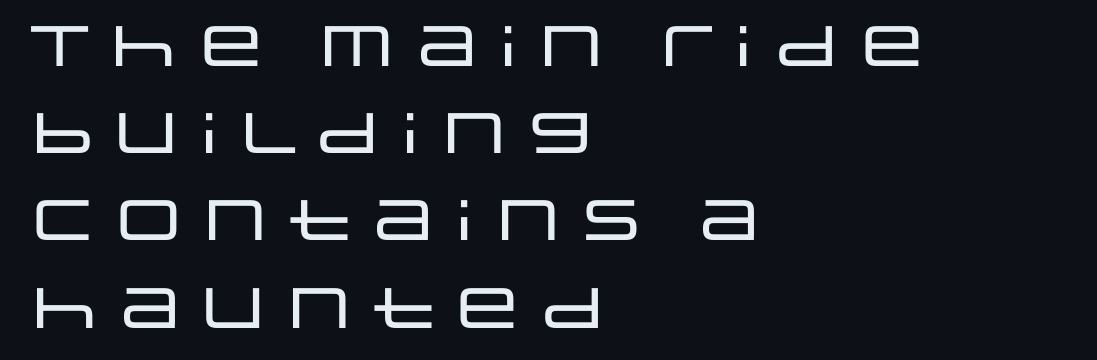
The image shows 57 px wide sans-serif type, upright; set left-aligned, normal line spacing (1.53x), normal letter spacing, not underlined; low stroke contrast and a large x-height.
